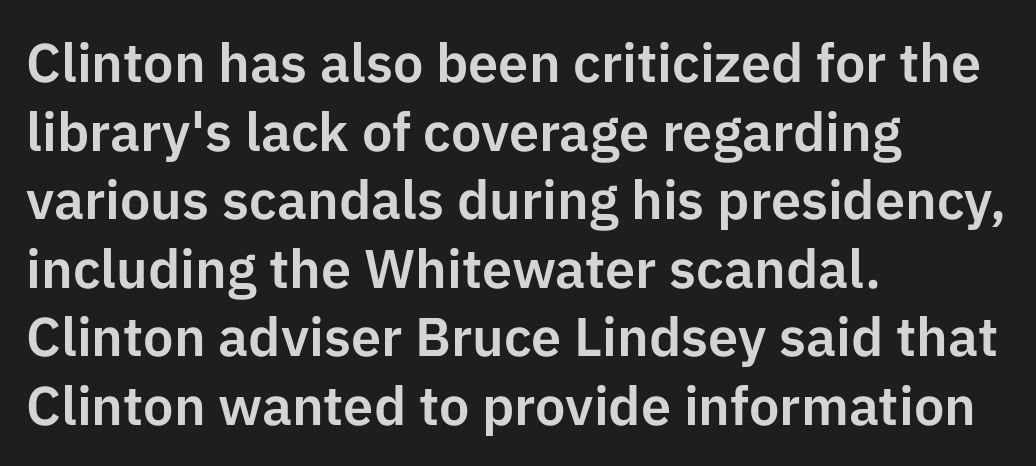
Q: Is the text italic (slanted)? A: No, it is upright.
Q: Is the typeface a serif or a sans-serif typeface? A: Sans-serif.
Q: Is the text underlined? A: No.
Q: How is the paragraph aligned? A: Left-aligned.
Q: Is the spacing between letters normal or unusually wide? A: Normal.
Q: Is the spacing between lines tight, normal or loose? A: Normal.
Q: Width (condensed, normal, or wide)? A: Normal.
Q: Stroke contrast? A: Low.
Q: x-height? A: Medium.
Q: Monospaced? A: No.
